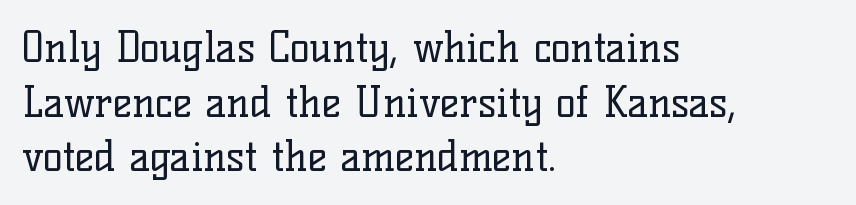
{"serif": "yes", "italic": "no", "bold": "no", "weight": "regular", "width": "normal", "stroke_contrast": "low", "x_height": "medium", "monospaced": "no", "underline": "no", "align": "left", "line_spacing": "normal", "line_spacing_ratio": 1.33, "letter_spacing": "normal", "letter_spacing_em": 0.0, "glyph_px": 41}
